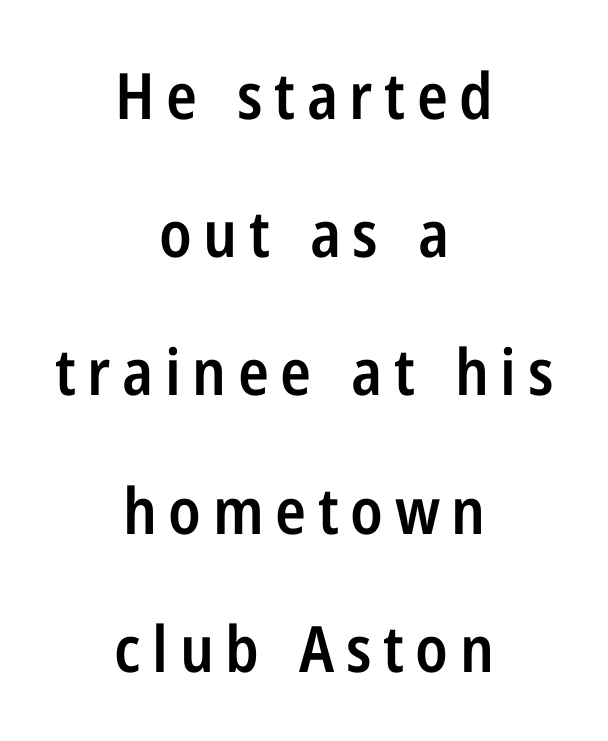
{"serif": "no", "italic": "no", "bold": "semi", "weight": "semibold", "width": "condensed", "stroke_contrast": "low", "x_height": "medium", "monospaced": "no", "underline": "no", "align": "center", "line_spacing": "loose", "line_spacing_ratio": 2.16, "glyph_px": 64}
